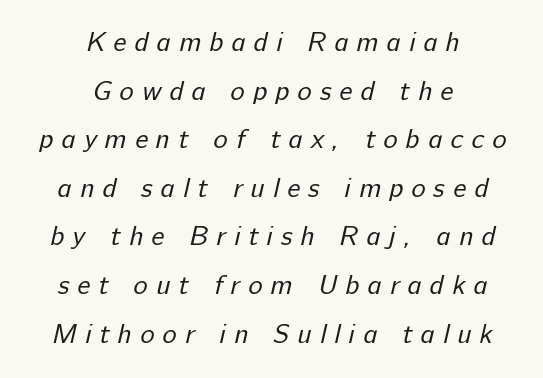
{"bold": "no", "underline": "no", "align": "center", "line_spacing_ratio": 1.8, "letter_spacing": "wide", "letter_spacing_em": 0.3, "glyph_px": 27}
